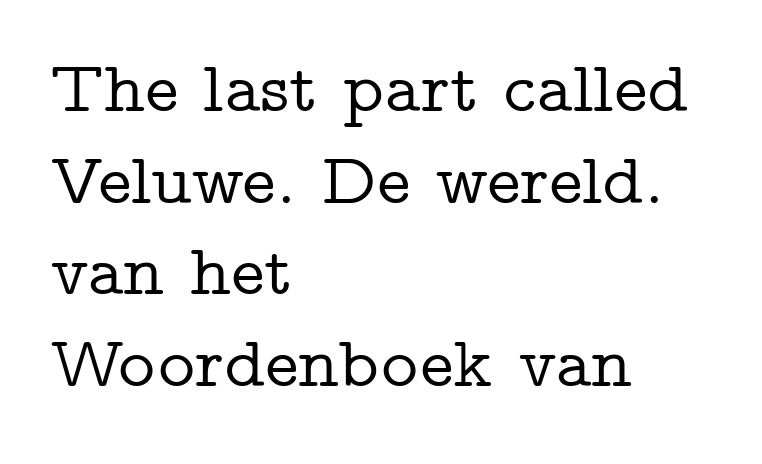
The image shows 71 px wide serif type, upright; set left-aligned, normal line spacing (1.29x), normal letter spacing, not underlined; low stroke contrast and a medium x-height.
